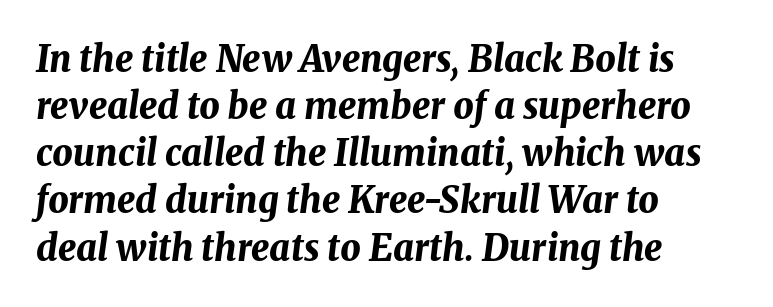
{"italic": "yes", "lean": "right", "slant_degrees": 8, "bold": "yes", "weight": "bold", "width": "normal", "stroke_contrast": "medium", "x_height": "medium", "monospaced": "no", "underline": "no", "align": "left", "line_spacing": "normal", "line_spacing_ratio": 1.31, "letter_spacing": "normal", "letter_spacing_em": 0.0, "glyph_px": 36}
